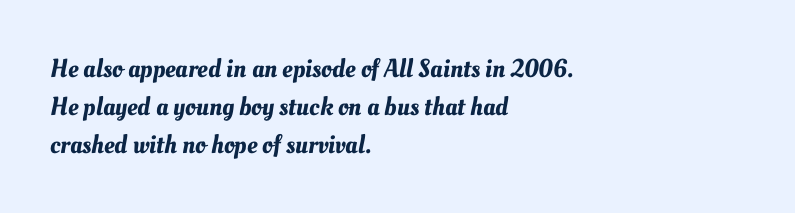
{"underline": "no", "align": "left", "line_spacing": "normal", "line_spacing_ratio": 1.46, "letter_spacing": "normal", "letter_spacing_em": 0.0, "glyph_px": 26}
